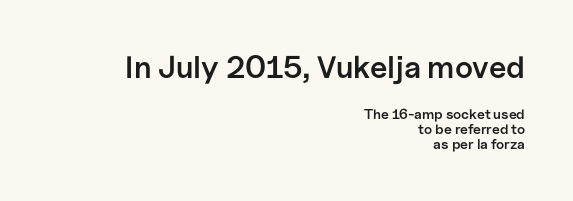
The characters display no serif detailing; their extremities are plain. Letters rest on an invisible, unmarked baseline. The face used here is proportionally spaced, like ordinary book or web type. Default kerning and tracking; the words read as compact shapes. Bold? Not quite — semibold, heavier than regular but stopping short.
